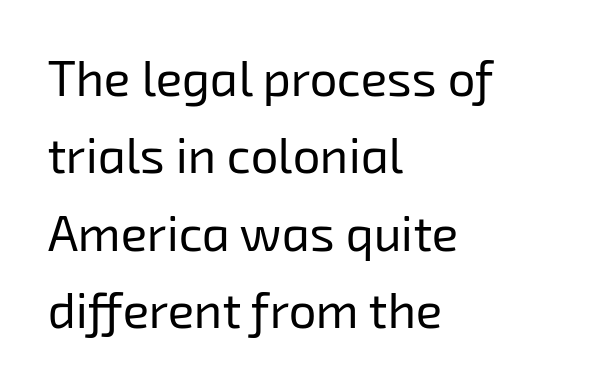
{"serif": "no", "bold": "no", "weight": "regular", "width": "normal", "stroke_contrast": "low", "x_height": "medium", "monospaced": "no", "underline": "no", "align": "left", "line_spacing": "normal", "line_spacing_ratio": 1.58, "letter_spacing": "normal", "letter_spacing_em": 0.0, "glyph_px": 49}
